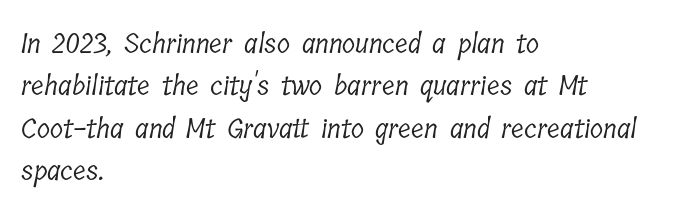
The image shows 27 px text type; set left-aligned, normal line spacing (1.57x), normal letter spacing, not underlined.
